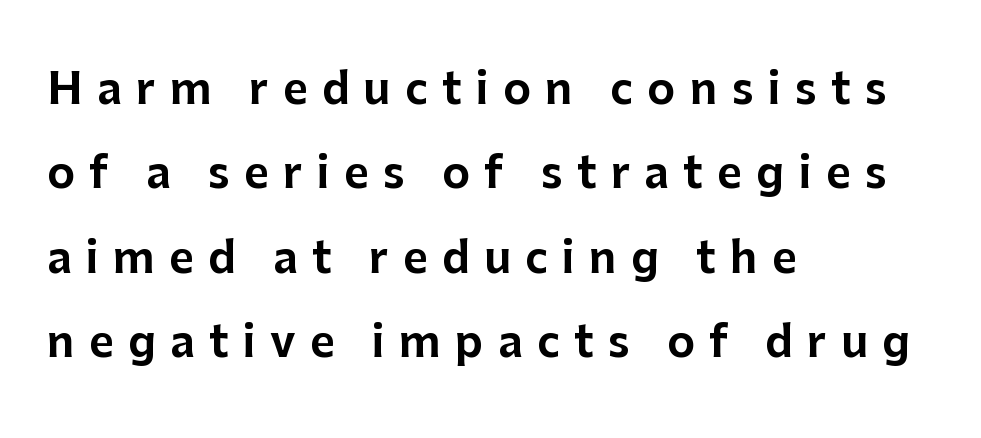
Italic: no, the glyphs are upright roman. This rendering uses left alignment, leaving the right contour irregular. The glyphs are unaccompanied by any horizontal stroke below them. Examine the stroke ends and you'll find no serifs. A typesetter would call this proportional, since set widths differ per character. The letters are spread apart with noticeably loose tracking.
